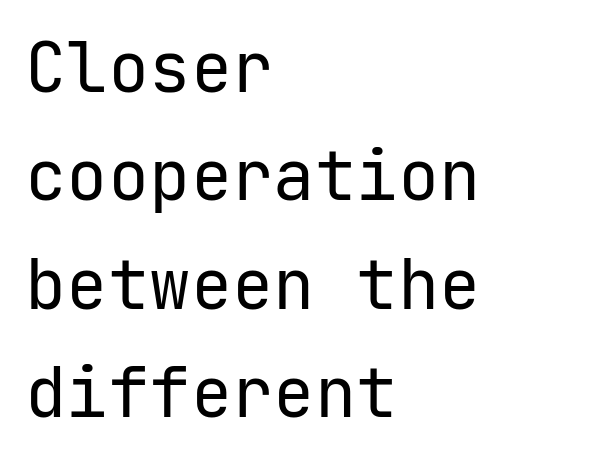
Stems here are at most as thick as an everyday book face. The passage shown is not underscored anywhere. Do the characters align in a grid? Yes, the font is monospaced. If you drew a line through each stem, it would be perfectly vertical.
